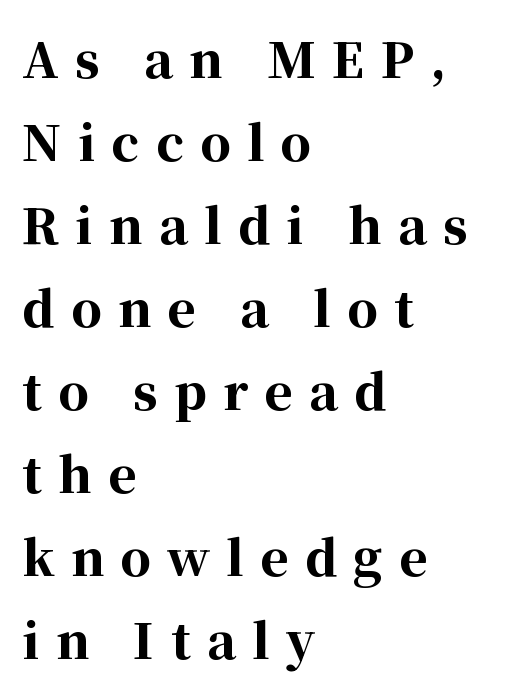
The strokes are fattened all the way to bold. These lines are rendered in a variable-pitch font. This is roman type, the default non-slanted kind. Each row of text sits above clean, open space.
